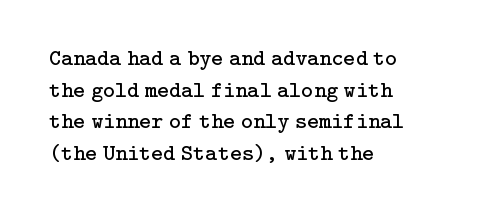
Q: Is the text bold? A: No.
Q: Is the text italic (slanted)? A: No, it is upright.
Q: Is the text underlined? A: No.
Q: How is the paragraph aligned? A: Left-aligned.
Q: Is the spacing between letters normal or unusually wide? A: Normal.
Q: Is the spacing between lines tight, normal or loose? A: Normal.
